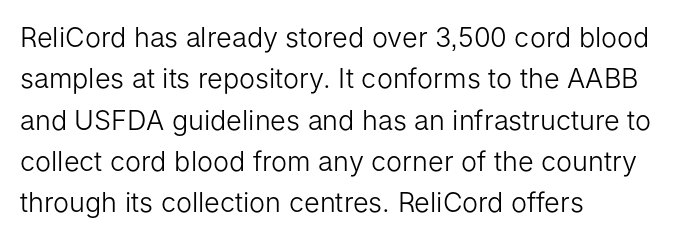
In terms of leading, this rendering sits right in the middle. The lettering stays uniformly vertical, giving the passage a roman look. Decoration check: the copy has no underline. The passage shown is not bold in any degree. How are the letters spaced? Ordinarily, with no added tracking.
